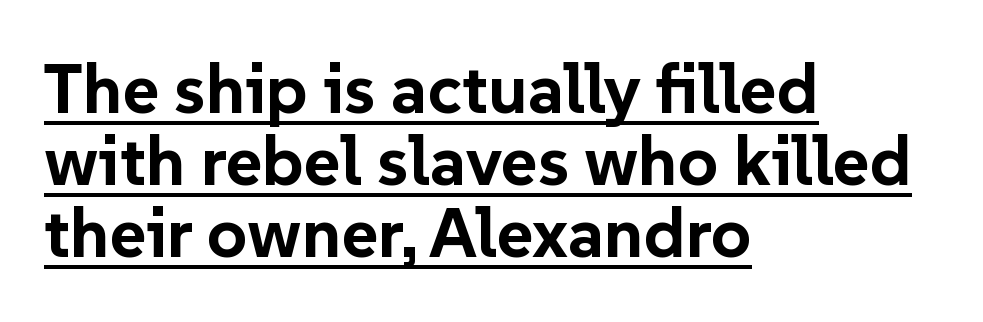
{"serif": "no", "italic": "no", "bold": "yes", "weight": "bold", "width": "normal", "stroke_contrast": "low", "x_height": "medium", "monospaced": "no", "underline": "yes", "align": "left", "line_spacing": "tight", "line_spacing_ratio": 1.03, "letter_spacing": "normal", "letter_spacing_em": 0.0, "glyph_px": 70}
